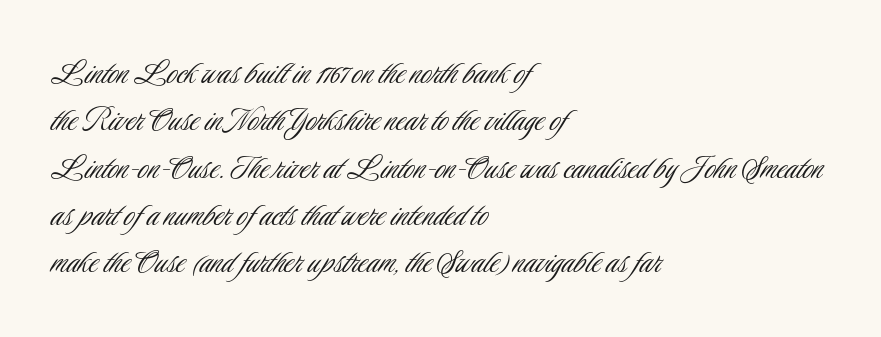
Q: Is the text bold? A: No.
Q: Is the text italic (slanted)? A: Yes.
Q: Is the typeface a serif or a sans-serif typeface? A: Sans-serif.
Q: Is the text underlined? A: No.
Q: How is the paragraph aligned? A: Left-aligned.
Q: Is the spacing between letters normal or unusually wide? A: Normal.
Q: Is the spacing between lines tight, normal or loose? A: Normal.
Q: Width (condensed, normal, or wide)? A: Condensed.
Q: Stroke contrast? A: Low.
Q: x-height? A: Small.
Q: Monospaced? A: No.
